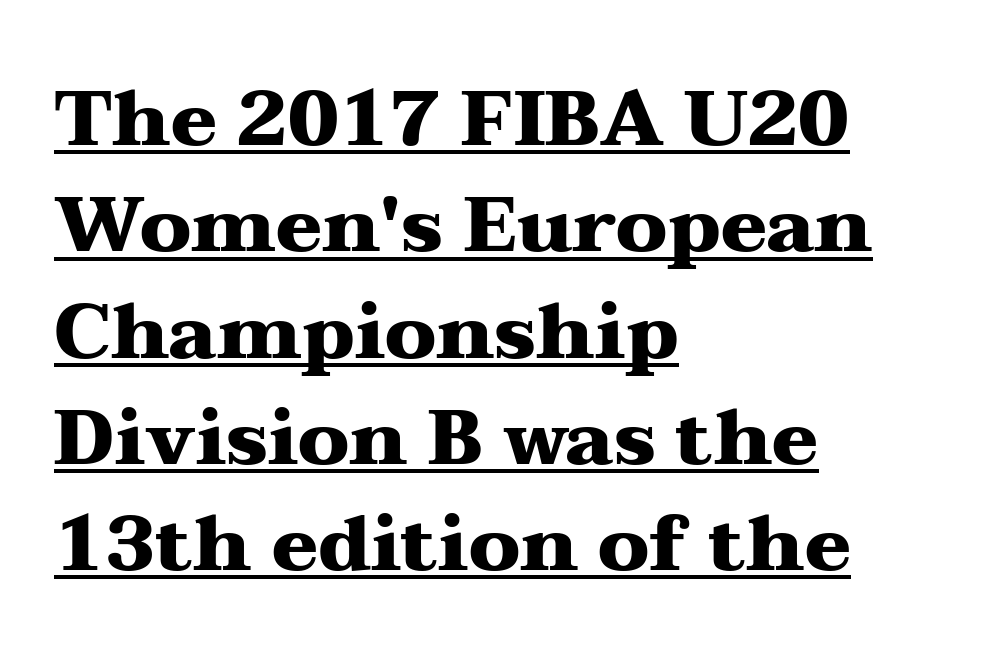
Q: Is the text bold? A: Yes.
Q: Is the text italic (slanted)? A: No, it is upright.
Q: Is the typeface a serif or a sans-serif typeface? A: Serif.
Q: Is the text underlined? A: Yes.
Q: How is the paragraph aligned? A: Left-aligned.
Q: Is the spacing between letters normal or unusually wide? A: Normal.
Q: Is the spacing between lines tight, normal or loose? A: Normal.
Q: Width (condensed, normal, or wide)? A: Wide.
Q: Stroke contrast? A: Medium.
Q: x-height? A: Medium.
Q: Monospaced? A: No.
